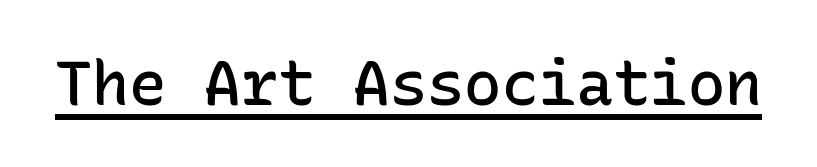
The image shows 62 px semibold sans-serif type, upright, monospaced; set normal letter spacing, underlined; low stroke contrast and a medium x-height.
